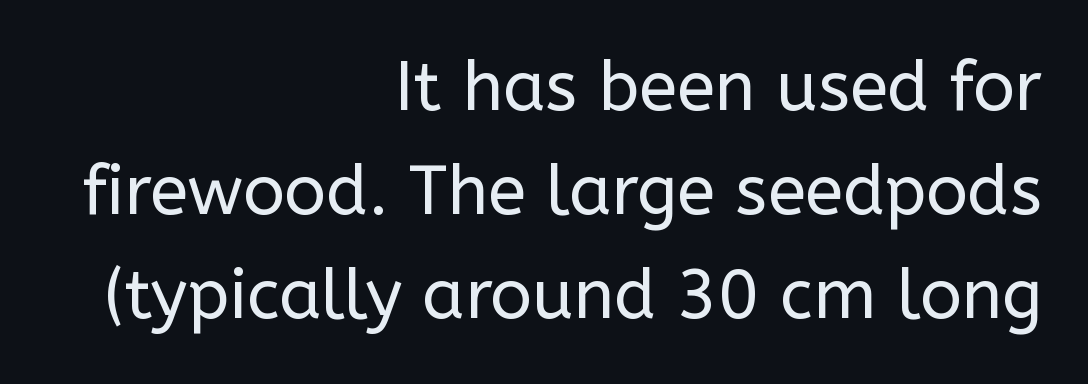
{"serif": "no", "italic": "no", "bold": "no", "weight": "regular", "width": "normal", "stroke_contrast": "low", "x_height": "medium", "monospaced": "no", "underline": "no", "align": "right", "line_spacing": "normal", "line_spacing_ratio": 1.51, "letter_spacing": "normal", "letter_spacing_em": 0.0, "glyph_px": 69}
